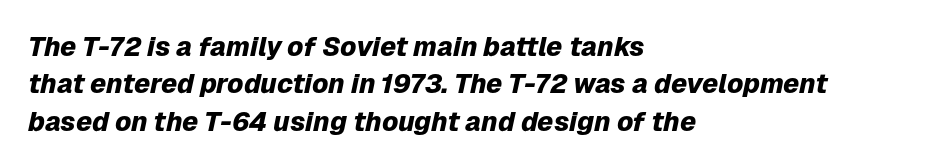
The image shows 27 px bold type, italic (leaning right); set left-aligned, normal line spacing (1.38x), normal letter spacing, not underlined.
